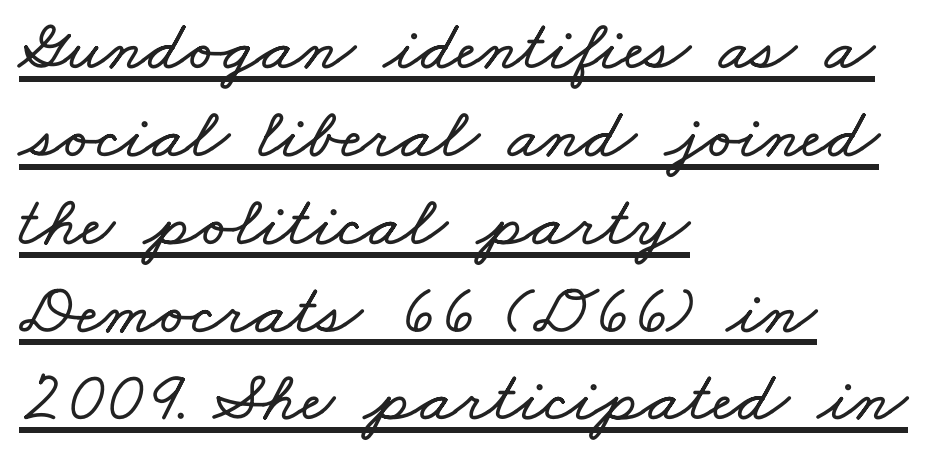
Think of a printed novel: that variable character pitch is what you see here. Every word sits above its own underline. The type is set solid horizontally, with unmodified tracking. A student would call this left alignment; a typographer would say flush left, rag right.
